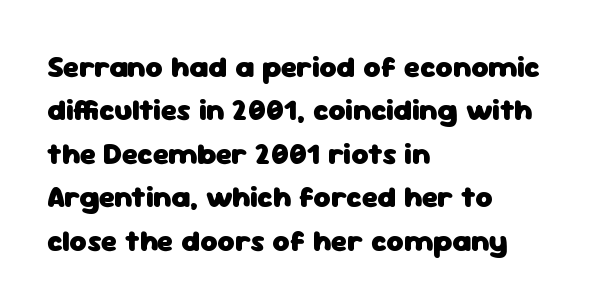
The passage shown is typeset with a sans-serif family. The gap between lines stays unmarked. Line spacing here is normal. Horizontal alignment here is leftward, the default for most running prose. The letters advance in unequal steps, a hallmark of proportional type.
